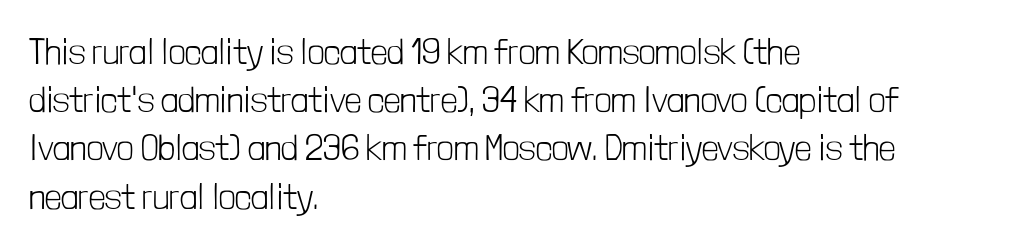
Q: Is the text bold? A: No.
Q: Is the text italic (slanted)? A: No, it is upright.
Q: Is the typeface a serif or a sans-serif typeface? A: Sans-serif.
Q: Is the text underlined? A: No.
Q: How is the paragraph aligned? A: Left-aligned.
Q: Is the spacing between letters normal or unusually wide? A: Normal.
Q: Is the spacing between lines tight, normal or loose? A: Normal.
Q: Width (condensed, normal, or wide)? A: Condensed.
Q: Stroke contrast? A: Low.
Q: x-height? A: Medium.
Q: Monospaced? A: No.
